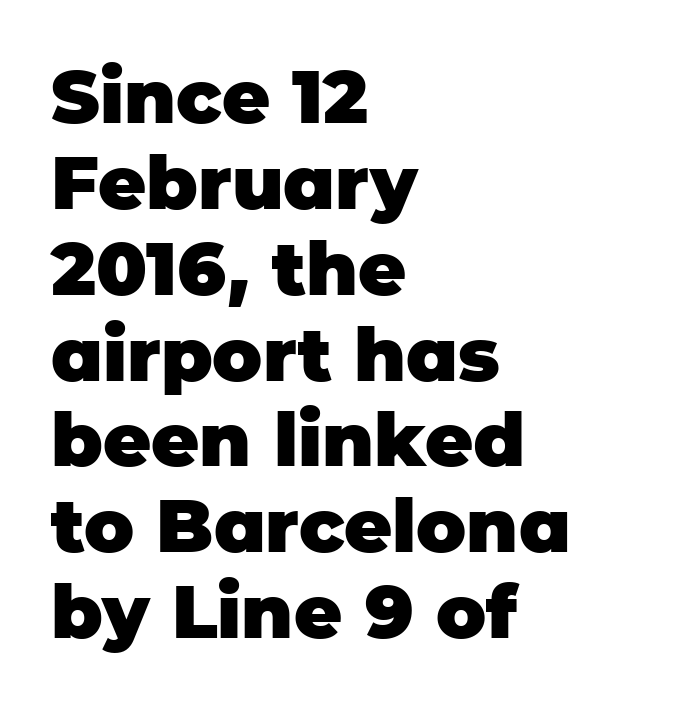
A full-strength bold gives these letters their thick strokes. The characters display no serif detailing; their extremities are plain. The passage shown is typed in a proportional face where columns would drift. Any mark beneath the type? The region is blank. Alignment: flush left. Students, note that the glyphs here touch the page at normal intervals.
